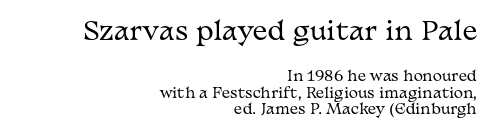
The image shows 25 px text type, upright; set right-aligned, line spacing 1.17x, normal letter spacing, not underlined; the first (top) block is 1.79x larger.
